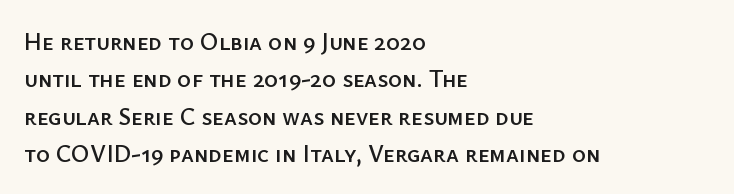
Quick note: interline space is typical. Ordinary non-slanted type is in use. The glyphs are unaccompanied by any horizontal stroke below them. The setting favours the left margin, as ordinary paragraphs usually do.
